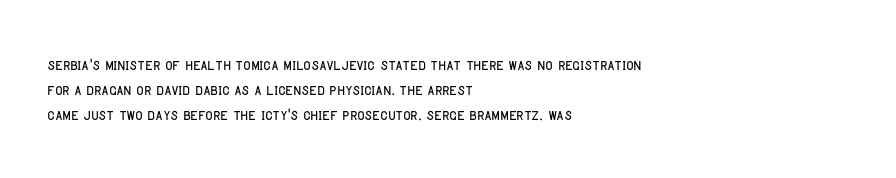
Q: Is the text italic (slanted)? A: No, it is upright.
Q: Is the text underlined? A: No.
Q: How is the paragraph aligned? A: Left-aligned.
Q: Is the spacing between letters normal or unusually wide? A: Normal.
